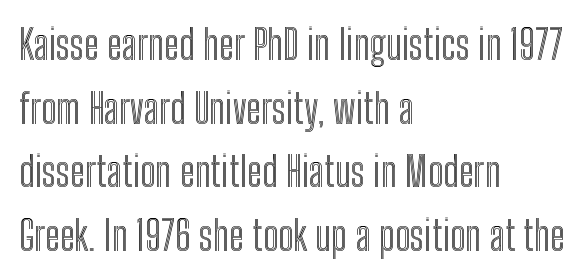
Q: Is the text italic (slanted)? A: No, it is upright.
Q: Is the text underlined? A: No.
Q: How is the paragraph aligned? A: Left-aligned.
Q: Is the spacing between letters normal or unusually wide? A: Normal.
Q: Is the spacing between lines tight, normal or loose? A: Normal.
Q: Width (condensed, normal, or wide)? A: Condensed.
Q: x-height? A: Medium.
Q: Monospaced? A: No.
